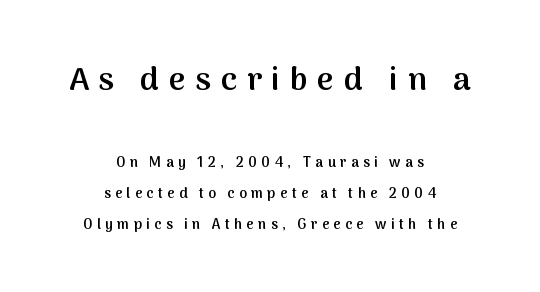
Is there any slant? The stems are plumb. The face used here is proportionally spaced, like ordinary book or web type. Bigger letters appear in the top chunk; the bottom chunk is reduced. If you measured baseline to baseline, you'd find a long distance. Is the block centered? Yes — each line is placed symmetrically about the middle. What stands out about the letter spacing? Its width — letters are far apart.
